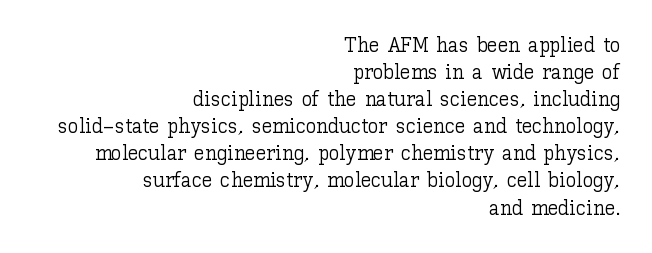
Q: Is the text bold? A: No.
Q: Is the text italic (slanted)? A: No, it is upright.
Q: Is the text underlined? A: No.
Q: How is the paragraph aligned? A: Right-aligned.
Q: Is the spacing between letters normal or unusually wide? A: Normal.
Q: Is the spacing between lines tight, normal or loose? A: Normal.
